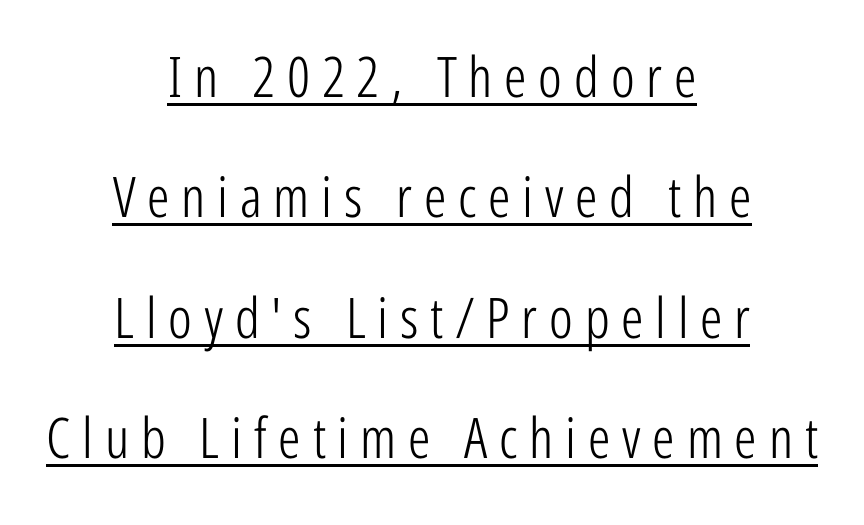
Q: Is the text bold? A: No.
Q: Is the text italic (slanted)? A: No, it is upright.
Q: Is the typeface a serif or a sans-serif typeface? A: Sans-serif.
Q: Is the text underlined? A: Yes.
Q: How is the paragraph aligned? A: Centered.
Q: Is the spacing between letters normal or unusually wide? A: Unusually wide.
Q: Is the spacing between lines tight, normal or loose? A: Loose.
Q: Width (condensed, normal, or wide)? A: Condensed.
Q: Stroke contrast? A: Low.
Q: x-height? A: Medium.
Q: Monospaced? A: No.
